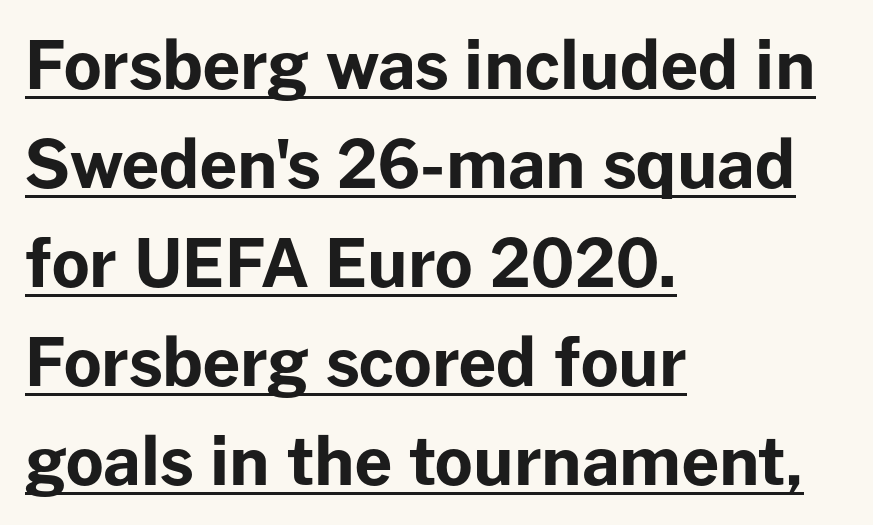
The image shows 66 px bold sans-serif type, upright; set left-aligned, normal line spacing (1.5x), normal letter spacing, underlined; low stroke contrast and a medium x-height.
